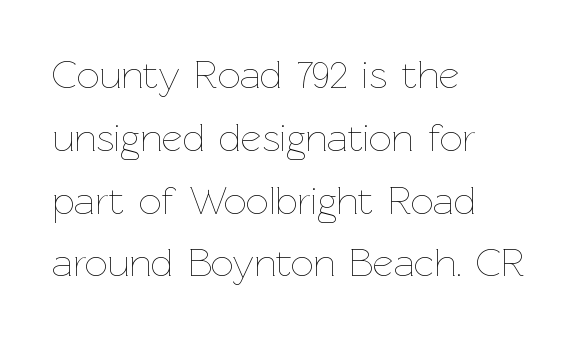
These glyphs show unthickened strokes, regular width or finer. Typeset ragged right — the left edge is the straight one. Designer's note — italics off, roman on. Proportional: the letters do not fall into vertical columns. Just letters on the line, the space beneath them empty. The face used here is rendered with its standard letterfit.
